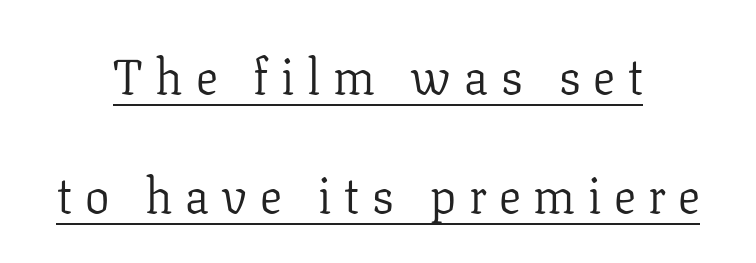
The image shows 49 px light serif type, upright; set centered, loose line spacing (2.43x), unusually wide letter spacing (+0.26 em), underlined; low stroke contrast and a medium x-height.
